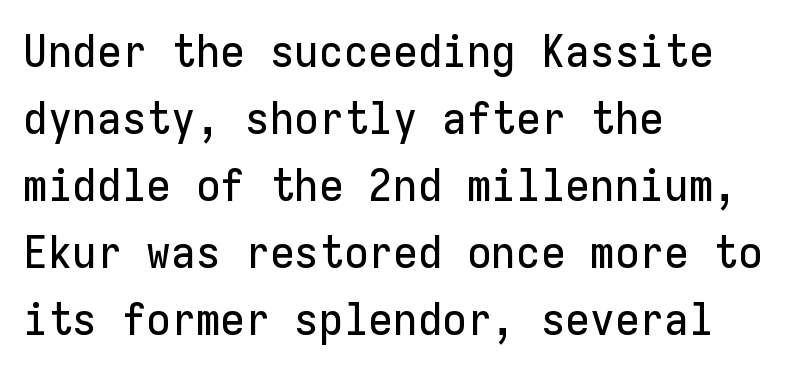
Note the uniform advance width — an 'i' takes as much space as an 'm'. The paragraph shown leans on its left margin. Italic: no, the glyphs are upright roman. Rows of type keep a routine distance in the vertical direction.
